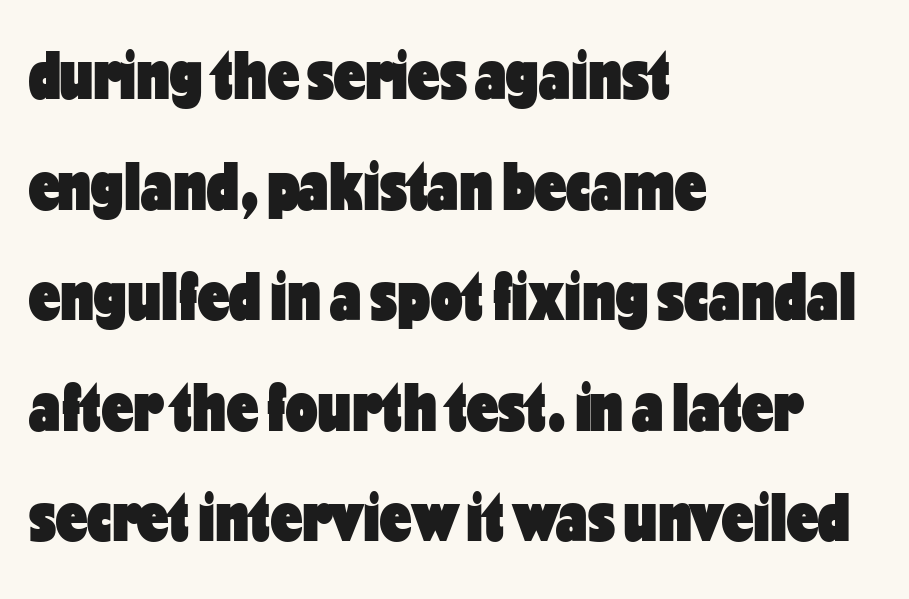
Q: Is the text bold? A: Yes.
Q: Is the text italic (slanted)? A: No, it is upright.
Q: Is the typeface a serif or a sans-serif typeface? A: Sans-serif.
Q: Is the text underlined? A: No.
Q: How is the paragraph aligned? A: Left-aligned.
Q: Is the spacing between letters normal or unusually wide? A: Normal.
Q: Is the spacing between lines tight, normal or loose? A: Normal.
Q: Width (condensed, normal, or wide)? A: Condensed.
Q: Stroke contrast? A: Low.
Q: x-height? A: Medium.
Q: Monospaced? A: No.
